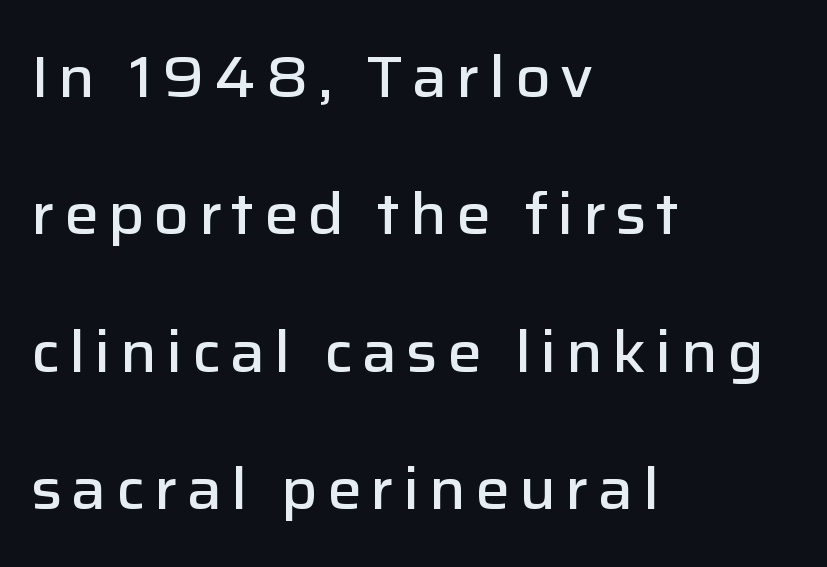
{"serif": "no", "italic": "no", "bold": "semi", "weight": "semibold", "width": "normal", "stroke_contrast": "low", "x_height": "medium", "monospaced": "no", "underline": "no", "align": "left", "line_spacing": "loose", "line_spacing_ratio": 2.37, "glyph_px": 58}
